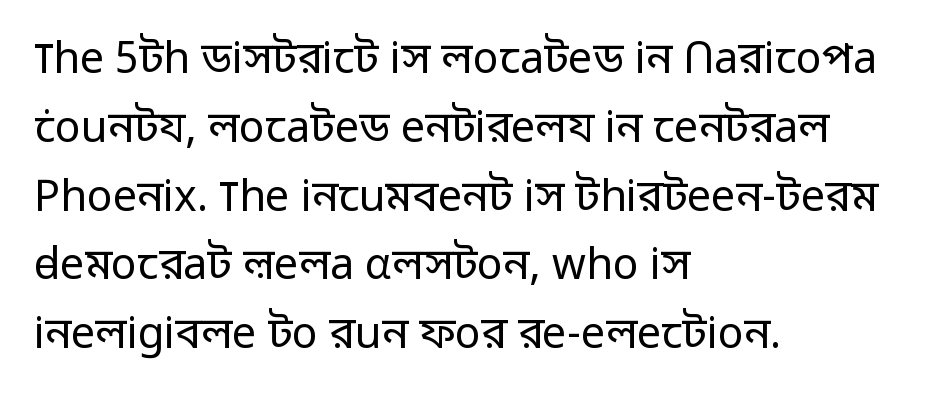
{"serif": "no", "italic": "no", "bold": "no", "weight": "regular", "width": "normal", "stroke_contrast": "low", "x_height": "medium", "monospaced": "no", "underline": "no", "align": "left", "line_spacing": "normal", "line_spacing_ratio": 1.6, "letter_spacing": "normal", "letter_spacing_em": 0.0, "glyph_px": 43}
